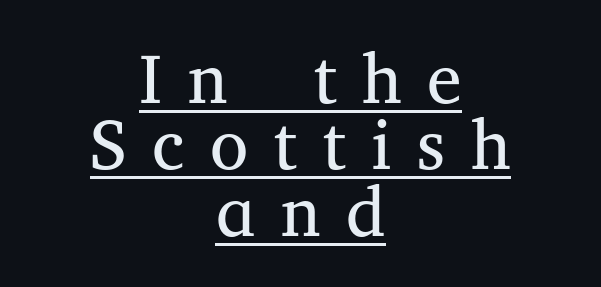
The image shows 70 px regular-weight serif type, upright; set centered, tight line spacing (0.95x), unusually wide letter spacing (+0.36 em), underlined; medium stroke contrast and a medium x-height.
